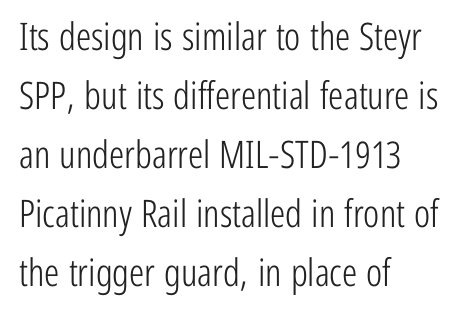
Q: Is the text bold? A: No.
Q: Is the text italic (slanted)? A: No, it is upright.
Q: Is the typeface a serif or a sans-serif typeface? A: Sans-serif.
Q: Is the text underlined? A: No.
Q: How is the paragraph aligned? A: Left-aligned.
Q: Is the spacing between letters normal or unusually wide? A: Normal.
Q: Is the spacing between lines tight, normal or loose? A: Normal.
Q: Width (condensed, normal, or wide)? A: Condensed.
Q: Stroke contrast? A: Low.
Q: x-height? A: Medium.
Q: Monospaced? A: No.
